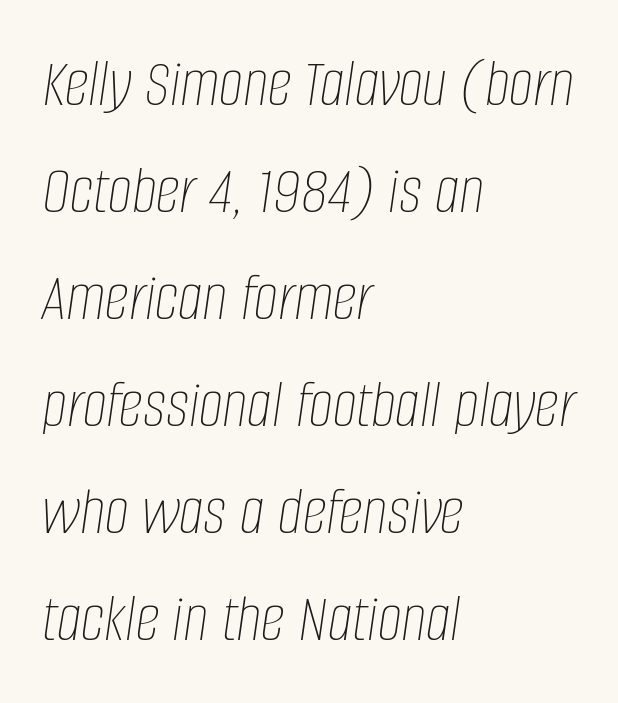
The image shows 69 px thin, condensed type, italic (leaning right); set left-aligned, normal line spacing (1.55x), normal letter spacing, not underlined; low stroke contrast and a large x-height.
